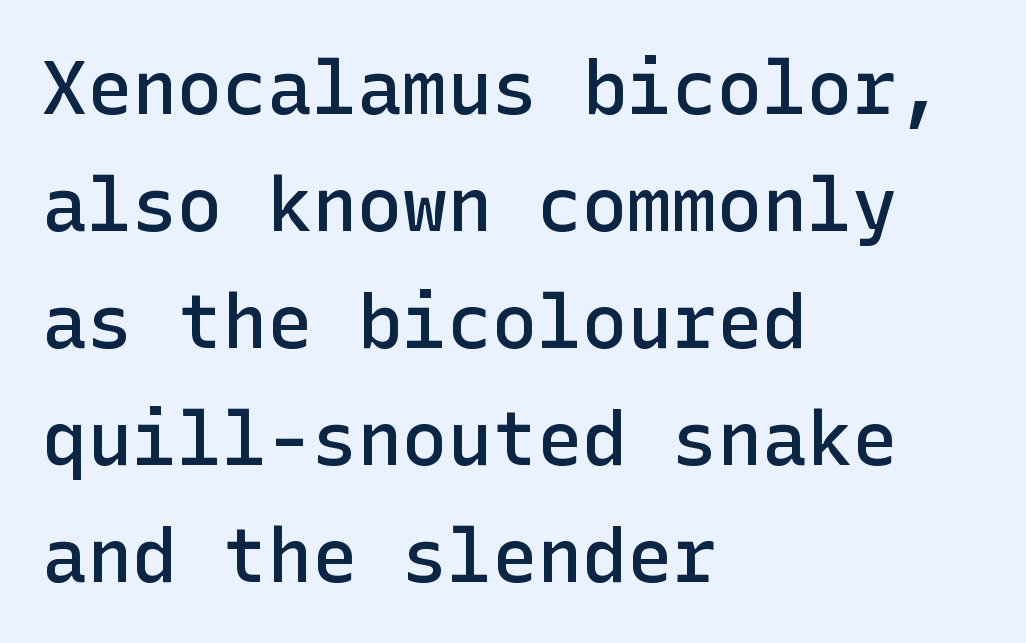
The image shows 75 px semibold sans-serif type, upright; set left-aligned, normal line spacing (1.56x), normal letter spacing, not underlined; low stroke contrast and a medium x-height.
